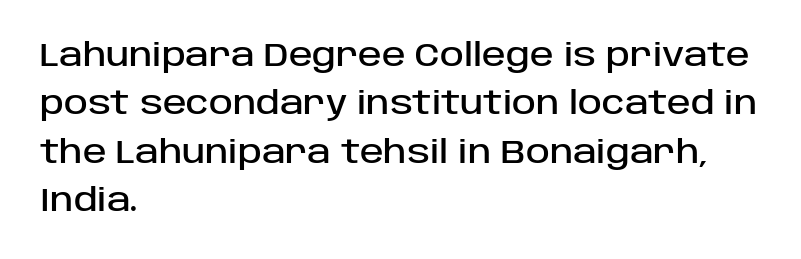
Q: Is the text italic (slanted)? A: No, it is upright.
Q: Is the typeface a serif or a sans-serif typeface? A: Sans-serif.
Q: Is the text underlined? A: No.
Q: How is the paragraph aligned? A: Left-aligned.
Q: Is the spacing between letters normal or unusually wide? A: Normal.
Q: Is the spacing between lines tight, normal or loose? A: Normal.
Q: Width (condensed, normal, or wide)? A: Normal.
Q: Stroke contrast? A: Low.
Q: x-height? A: Large.
Q: Monospaced? A: No.
